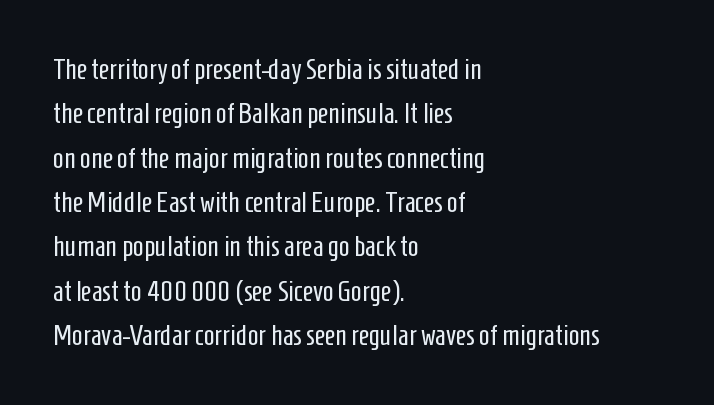
{"serif": "no", "italic": "no", "bold": "no", "weight": "regular", "width": "condensed", "stroke_contrast": "low", "x_height": "medium", "monospaced": "no", "underline": "no", "align": "left", "line_spacing": "normal", "line_spacing_ratio": 1.53, "letter_spacing": "normal", "letter_spacing_em": 0.0, "glyph_px": 29}
